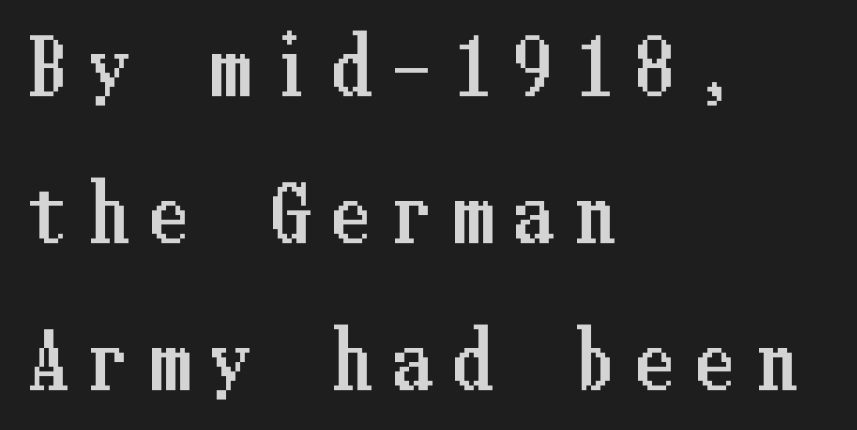
Q: Is the text italic (slanted)? A: No, it is upright.
Q: Is the text underlined? A: No.
Q: How is the paragraph aligned? A: Left-aligned.
Q: Is the spacing between letters normal or unusually wide? A: Unusually wide.
Q: Is the spacing between lines tight, normal or loose? A: Loose.
Q: Width (condensed, normal, or wide)? A: Condensed.
Q: Stroke contrast? A: Low.
Q: x-height? A: Medium.
